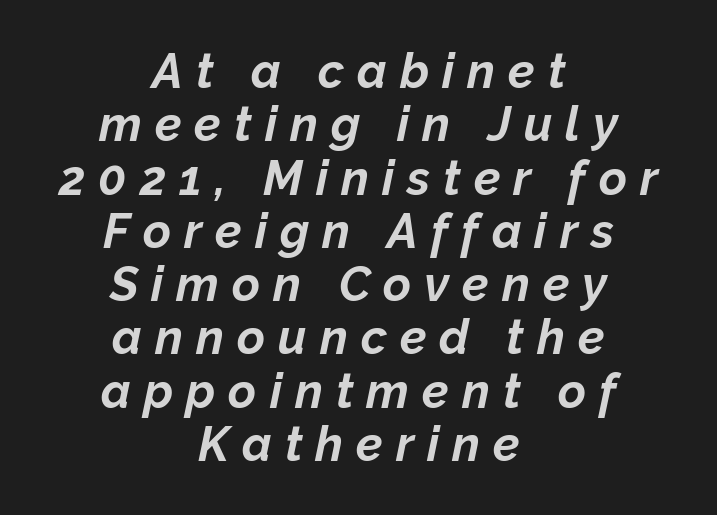
Q: Is the text bold? A: Yes.
Q: Is the text italic (slanted)? A: Yes, it leans right by about 12 degrees.
Q: Is the text underlined? A: No.
Q: How is the paragraph aligned? A: Centered.
Q: Is the spacing between letters normal or unusually wide? A: Unusually wide.
Q: Is the spacing between lines tight, normal or loose? A: Tight.
Q: Width (condensed, normal, or wide)? A: Normal.
Q: Stroke contrast? A: Low.
Q: x-height? A: Medium.
Q: Monospaced? A: No.
